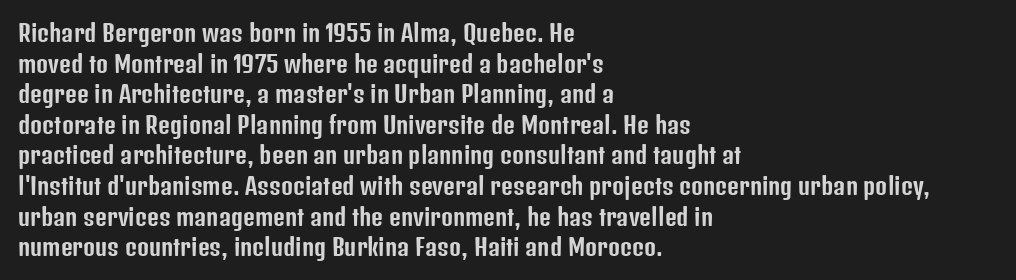
The image shows 23 px text type, upright; set left-aligned, normal line spacing (1.33x), normal letter spacing, not underlined.
